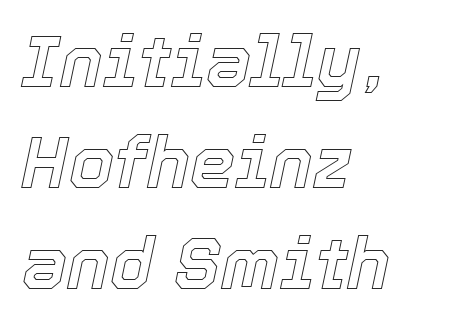
A typesetter would call this leading conventional body-copy spacing. Varying glyph widths throughout — classic text-font behaviour. Teacher's note: observe the even left margin — that is flush-left alignment. Italic? Definitely — the glyphs are oblique. The letterforms sit shoulder to shoulder at normal distance. The glyphs are unaccompanied by any horizontal stroke below them.
